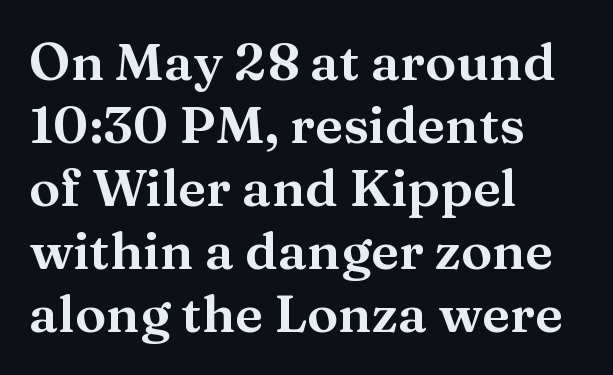
Each line starts at the same left margin while the right side varies. Bare-footed words on every line. A typesetter would call this proportional, since set widths differ per character. The type is set solid horizontally, with unmodified tracking.
